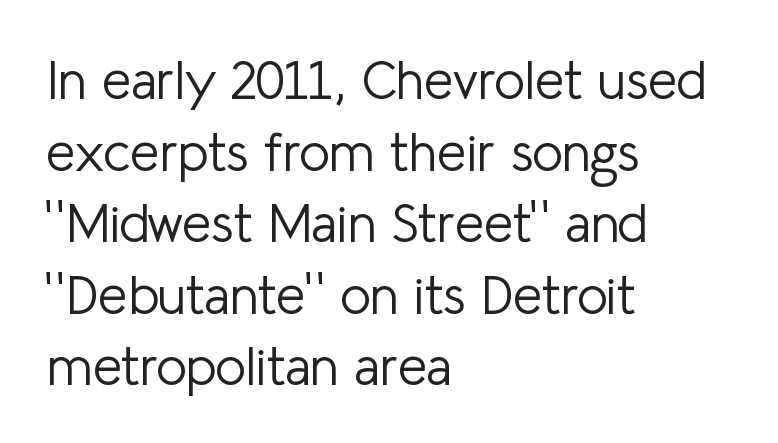
{"serif": "no", "italic": "no", "bold": "no", "weight": "light", "width": "normal", "stroke_contrast": "low", "x_height": "medium", "monospaced": "no", "underline": "no", "align": "left", "line_spacing": "normal", "line_spacing_ratio": 1.35, "letter_spacing": "normal", "letter_spacing_em": 0.0, "glyph_px": 53}
